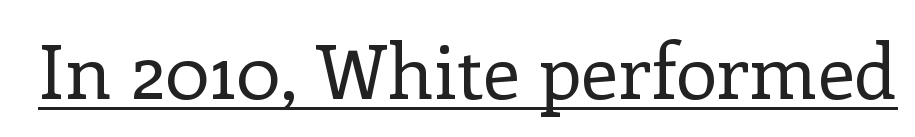
The glyphs are accompanied by a horizontal stroke just below them. The type family on display is of the serif kind. Note the varied advance widths — an 'i' is clearly narrower than an 'm'. When letters stand straight like this, we call the style roman or upright. Default kerning and tracking; the words read as compact shapes. Weight: in the light-to-regular range.
